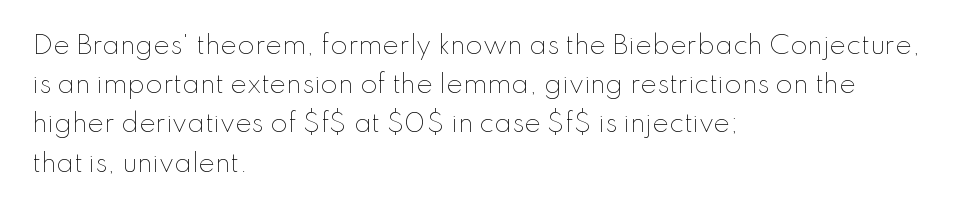
The image shows 25 px text type, upright; set left-aligned, normal line spacing (1.57x), normal letter spacing, not underlined.
